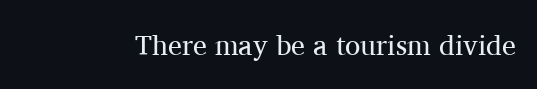
Q: Is the text bold? A: No.
Q: Is the text italic (slanted)? A: No, it is upright.
Q: Is the typeface a serif or a sans-serif typeface? A: Serif.
Q: Is the text underlined? A: No.
Q: Is the spacing between letters normal or unusually wide? A: Normal.
Q: Width (condensed, normal, or wide)? A: Normal.
Q: Stroke contrast? A: Medium.
Q: x-height? A: Medium.
Q: Monospaced? A: No.
